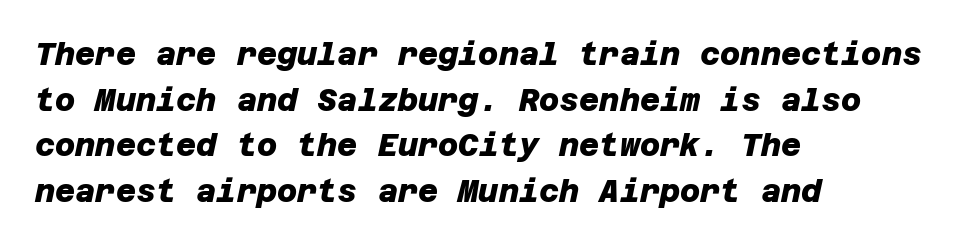
Typographic density is high because the face is bold. Caption: standard tracking, unaltered. Clear beneath every line of the passage. A classic flush-left, rag-right setting is used for this passage. Whoever set this chose a conventional vertical rhythm.
